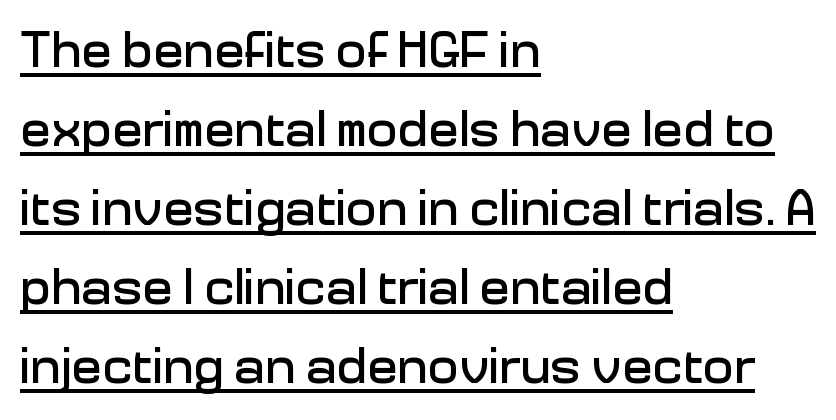
The image shows 51 px sans-serif type, upright; set left-aligned, normal line spacing (1.55x), normal letter spacing, underlined; low stroke contrast and a medium x-height.
